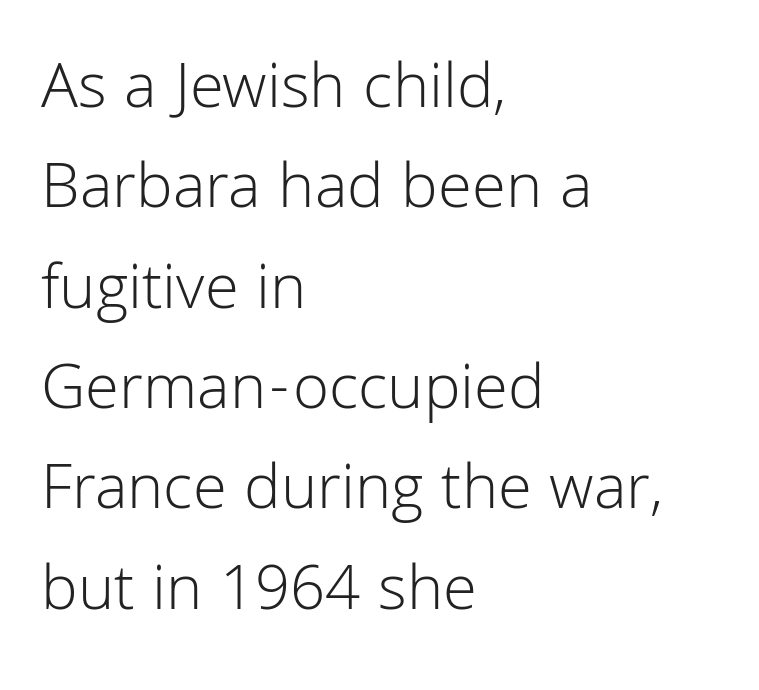
The image shows 66 px light sans-serif type, upright; set left-aligned, normal line spacing (1.52x), normal letter spacing, not underlined; low stroke contrast and a medium x-height.
